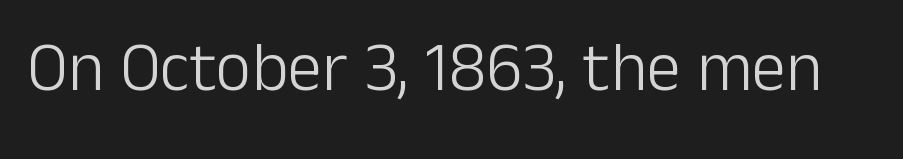
Weight: in the light-to-regular range. Quick note: underline off. The axis of the letterforms is exactly vertical. Think of a printed novel: that variable character pitch is what you see here. Check where the strokes stop: nothing finishes them off — pure sans. The line texture is even and compact thanks to regular tracking.
